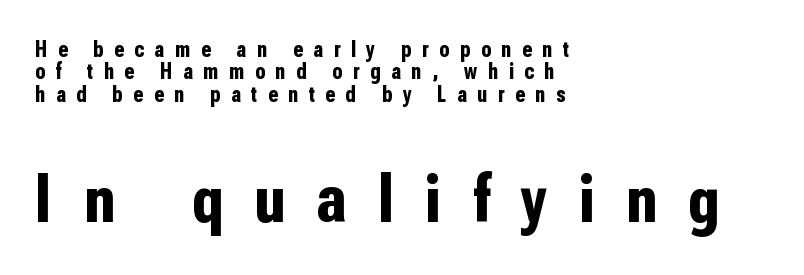
{"serif": "no", "italic": "no", "bold": "yes", "weight": "bold", "width": "condensed", "stroke_contrast": "low", "x_height": "medium", "monospaced": "no", "underline": "no", "align": "left", "line_spacing": "tight", "line_spacing_ratio": 0.97, "letter_spacing": "wide", "letter_spacing_em": 0.46, "larger_block": "second", "size_ratio": 3.0, "glyph_px": 69}
